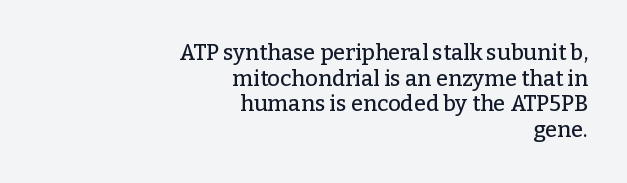
The image shows 22 px text type, upright; set right-aligned, line spacing 1.17x, normal letter spacing, not underlined.
